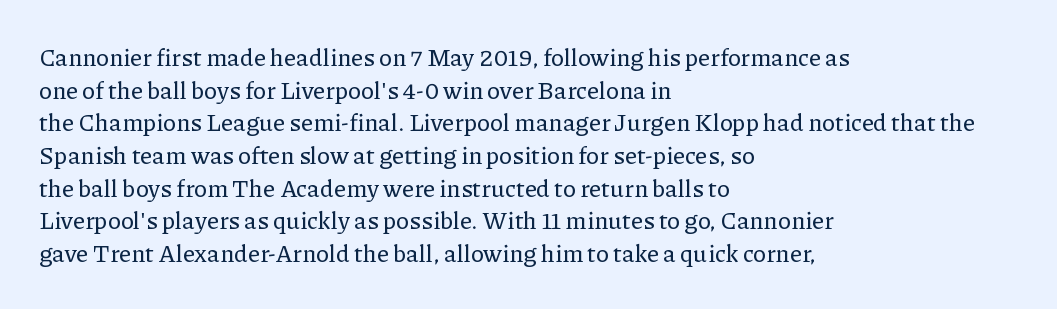
The vertical gap from one line to the next is medium. The rendering keeps characters at their native spacing. The axis of the letterforms is exactly vertical. Bare-footed words on every line. In CSS terms this would be text-align: left.
